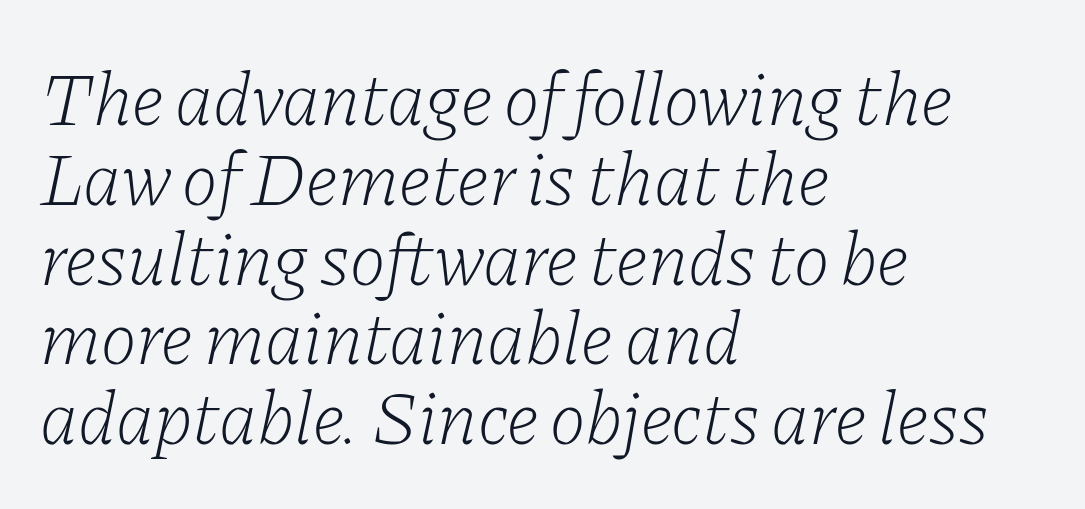
Q: Is the text bold? A: No.
Q: Is the text italic (slanted)? A: Yes, it leans right by about 11 degrees.
Q: Is the typeface a serif or a sans-serif typeface? A: Serif.
Q: Is the text underlined? A: No.
Q: How is the paragraph aligned? A: Left-aligned.
Q: Is the spacing between letters normal or unusually wide? A: Normal.
Q: Is the spacing between lines tight, normal or loose? A: Tight.
Q: Width (condensed, normal, or wide)? A: Normal.
Q: Stroke contrast? A: Low.
Q: x-height? A: Medium.
Q: Monospaced? A: No.
